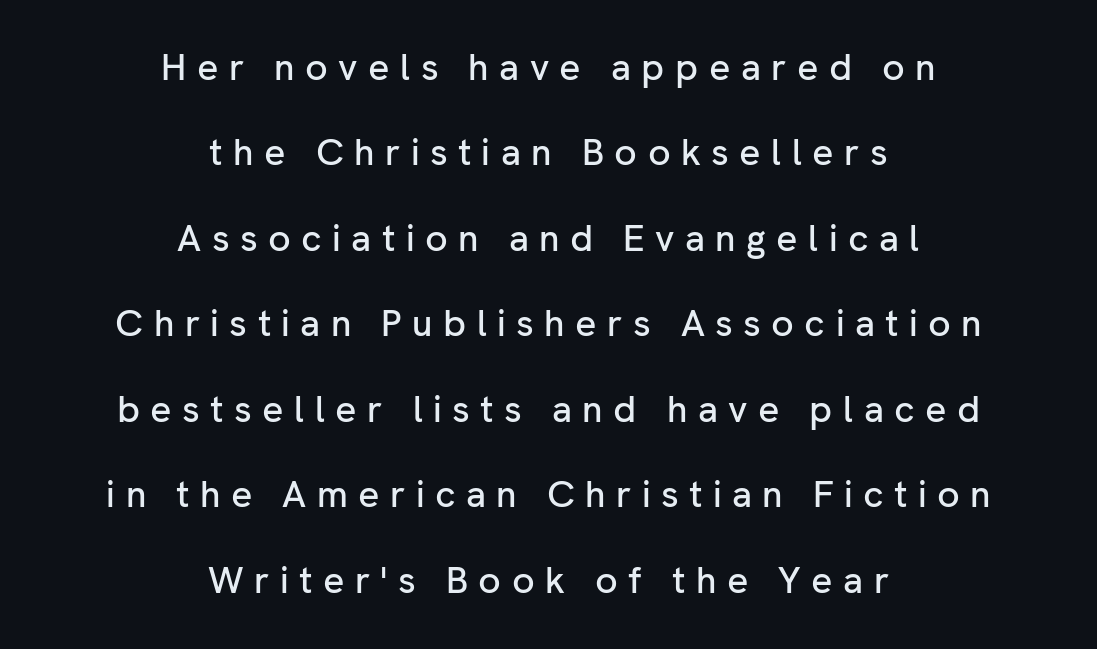
This is sans-serif lettering, the kind often seen on screens and signage. Descender tails drop into unmarked territory. Horizontal alignment here is central, giving a formal, balanced look. Spacing between characters has been opened up far beyond the box default. The letters advance in unequal steps, a hallmark of proportional type.
